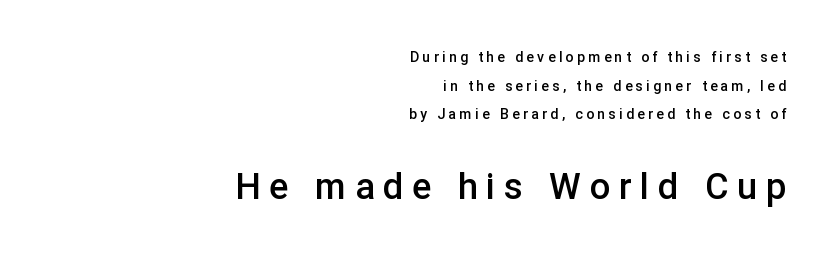
{"serif": "no", "italic": "no", "bold": "semi", "weight": "semibold", "width": "normal", "stroke_contrast": "low", "x_height": "medium", "monospaced": "no", "underline": "no", "align": "right", "line_spacing": "loose", "line_spacing_ratio": 2.05, "letter_spacing": "wide", "letter_spacing_em": 0.24, "larger_block": "second", "size_ratio": 2.57, "glyph_px": 36}
